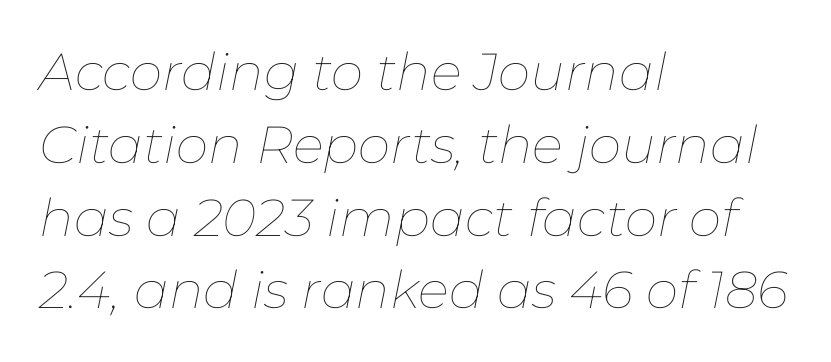
The image shows 52 px thin type, italic (leaning right); set left-aligned, normal line spacing (1.4x), normal letter spacing, not underlined; low stroke contrast and a medium x-height.
